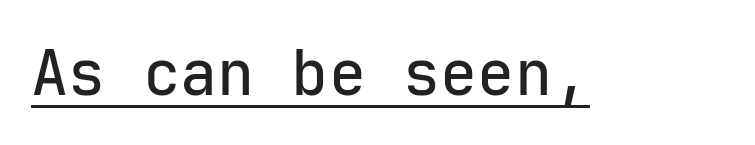
Q: Is the text italic (slanted)? A: No, it is upright.
Q: Is the typeface a serif or a sans-serif typeface? A: Sans-serif.
Q: Is the text underlined? A: Yes.
Q: Is the spacing between letters normal or unusually wide? A: Normal.
Q: Width (condensed, normal, or wide)? A: Normal.
Q: Stroke contrast? A: Low.
Q: x-height? A: Medium.
Q: Monospaced? A: Yes.
